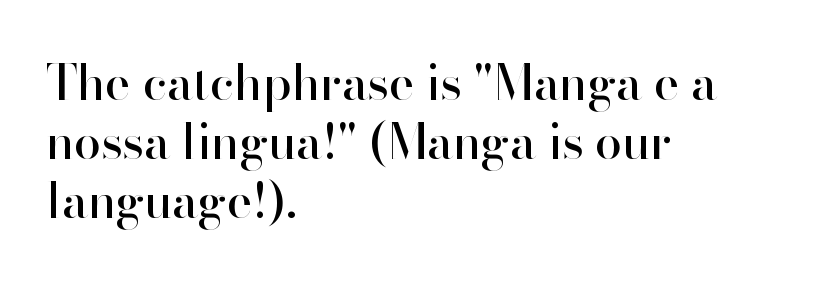
The image shows 48 px sans-serif type, upright; set left-aligned, line spacing 1.23x, normal letter spacing, not underlined; high stroke contrast and a small x-height.
